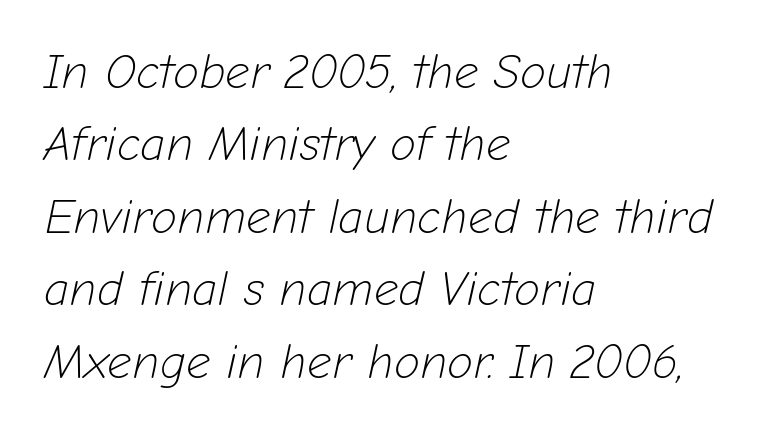
{"italic": "yes", "lean": "right", "slant_degrees": 12, "bold": "no", "weight": "light", "width": "normal", "stroke_contrast": "low", "x_height": "medium", "monospaced": "no", "underline": "no", "align": "left", "line_spacing": "normal", "line_spacing_ratio": 1.51, "letter_spacing": "normal", "letter_spacing_em": 0.0, "glyph_px": 48}
